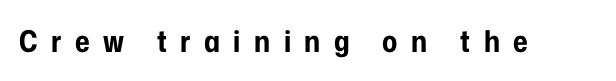
The image shows 30 px bold, condensed sans-serif type, upright; set unusually wide letter spacing (+0.45 em), not underlined; low stroke contrast and a medium x-height.
